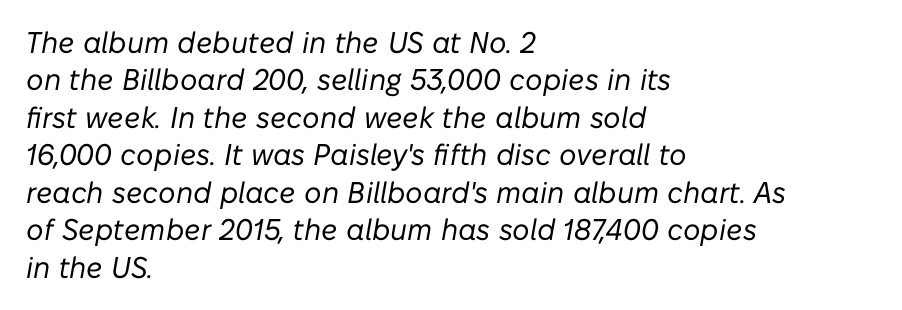
The image shows 30 px regular-weight type, italic (leaning right); set left-aligned, normal line spacing (1.25x), normal letter spacing, not underlined; low stroke contrast and a medium x-height.
